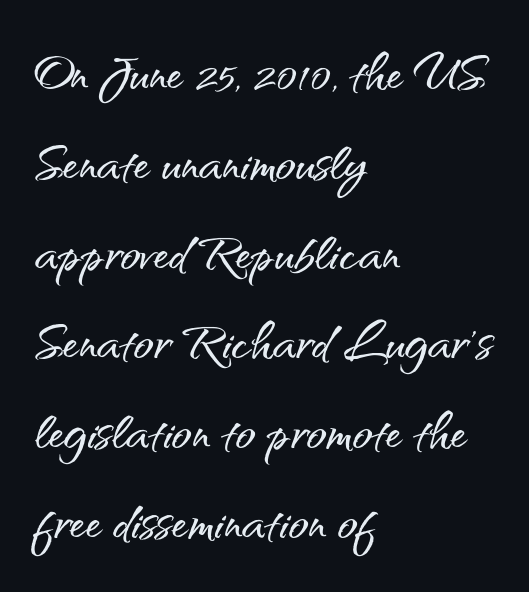
The image shows 66 px sans-serif type; set left-aligned, normal line spacing (1.36x), normal letter spacing, not underlined; medium stroke contrast and a small x-height.
